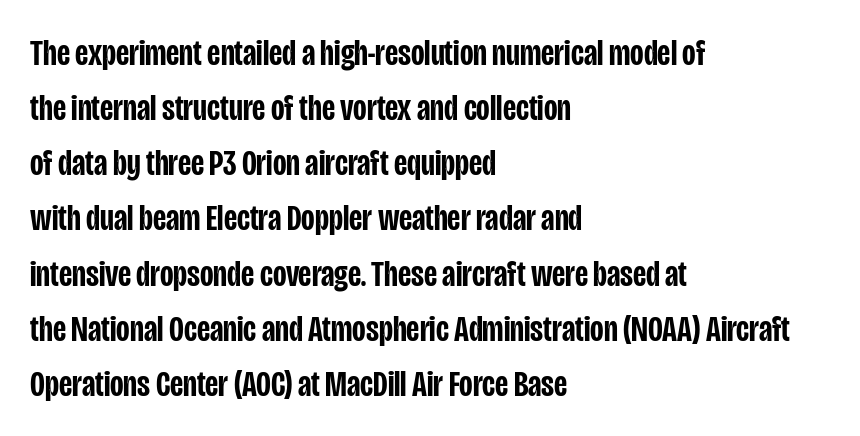
The image shows 37 px semibold, condensed sans-serif type, upright; set left-aligned, normal line spacing (1.49x), normal letter spacing, not underlined; low stroke contrast and a large x-height.
